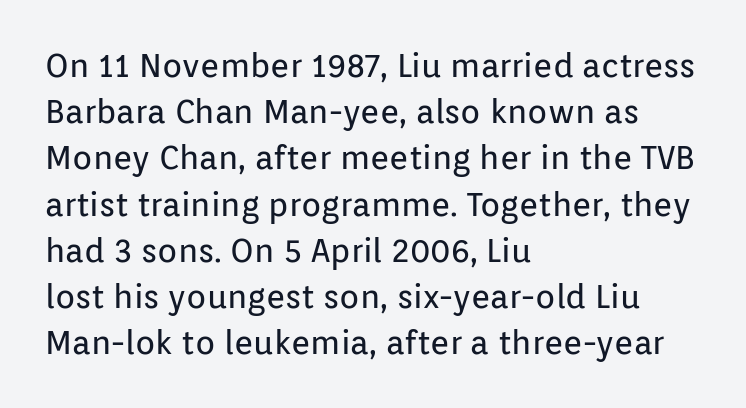
The image shows 33 px regular-weight sans-serif type, upright; set left-aligned, normal line spacing (1.4x), normal letter spacing, not underlined; low stroke contrast and a medium x-height.
